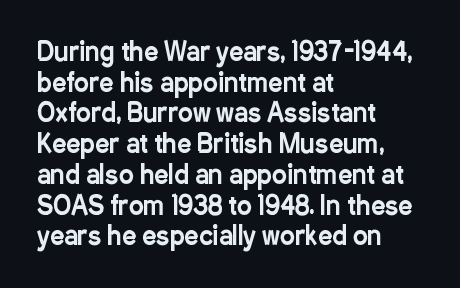
Which margin do the lines hug? The left one — the right edge is uneven. Bare-footed words on every line. Here the glyphs are tracked normally, forming tight word shapes. Does the lettering tilt? It doesn't — this is upright.
